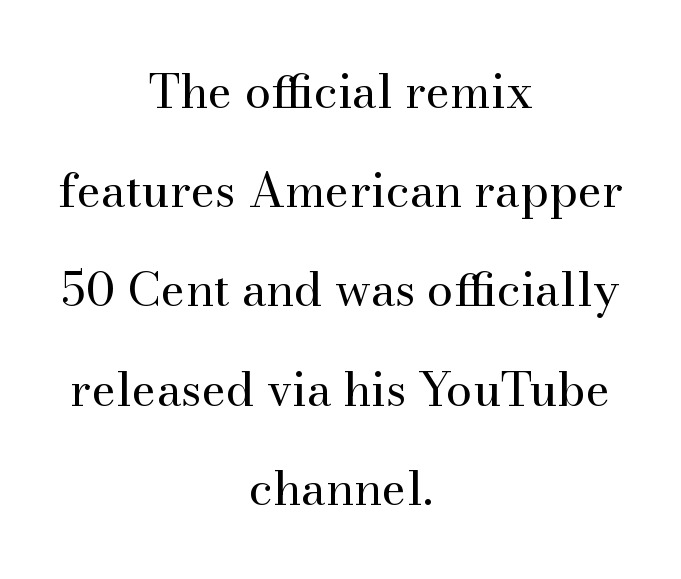
{"serif": "yes", "italic": "no", "bold": "no", "weight": "regular", "width": "normal", "stroke_contrast": "medium", "x_height": "small", "monospaced": "no", "underline": "no", "align": "center", "line_spacing": "loose", "line_spacing_ratio": 2.11, "letter_spacing": "normal", "letter_spacing_em": 0.0, "glyph_px": 47}
